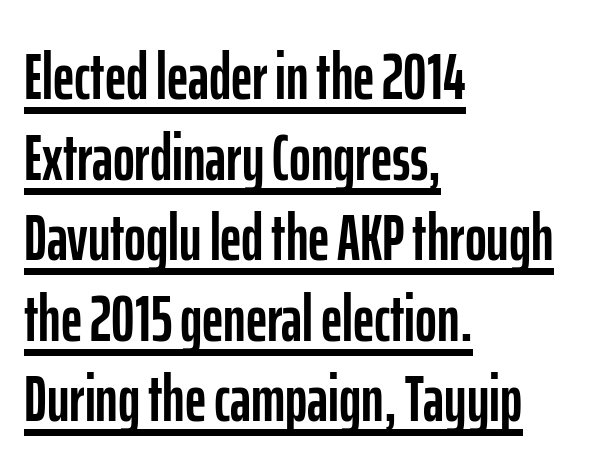
Q: Is the text italic (slanted)? A: No, it is upright.
Q: Is the typeface a serif or a sans-serif typeface? A: Sans-serif.
Q: Is the text underlined? A: Yes.
Q: How is the paragraph aligned? A: Left-aligned.
Q: Is the spacing between letters normal or unusually wide? A: Normal.
Q: Width (condensed, normal, or wide)? A: Condensed.
Q: Stroke contrast? A: Low.
Q: x-height? A: Medium.
Q: Monospaced? A: No.
